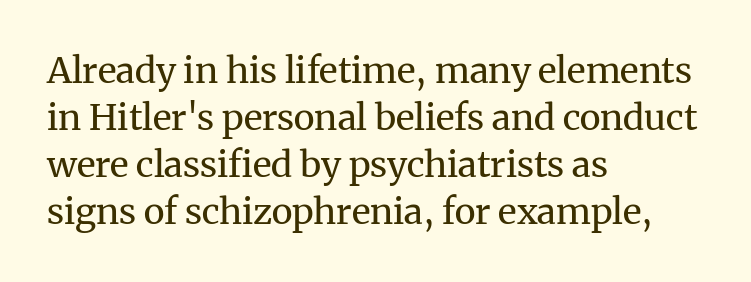
{"serif": "yes", "italic": "no", "bold": "no", "weight": "regular", "width": "normal", "stroke_contrast": "medium", "x_height": "medium", "monospaced": "no", "underline": "no", "align": "left", "line_spacing": "normal", "line_spacing_ratio": 1.31, "letter_spacing": "normal", "letter_spacing_em": 0.0, "glyph_px": 36}
